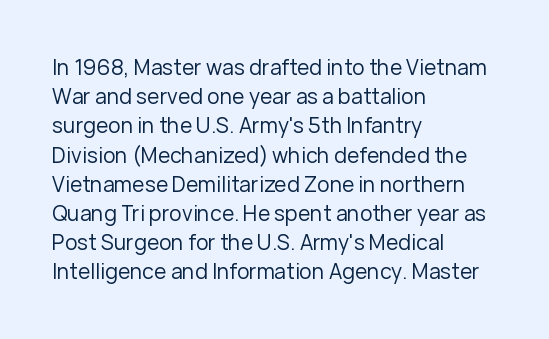
Tracking here is standard; glyphs follow each other at the usual distance. Heft: none added — not bold. These lines are set flush left with a ragged right edge. The letters stand straight up with perfectly vertical stems. Has an underline been added? It has not.
